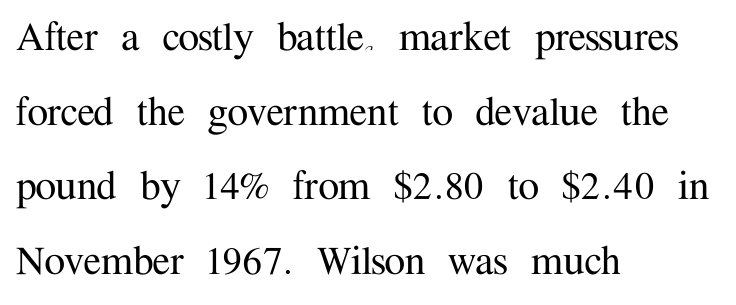
Nope, not italic — everything's standing straight. Is the block centered? No — it sits flush against the left margin. The gaps between neighbouring characters are ordinary and unremarkable. Look at the bottom of the vertical strokes: they flare into serifs here.
